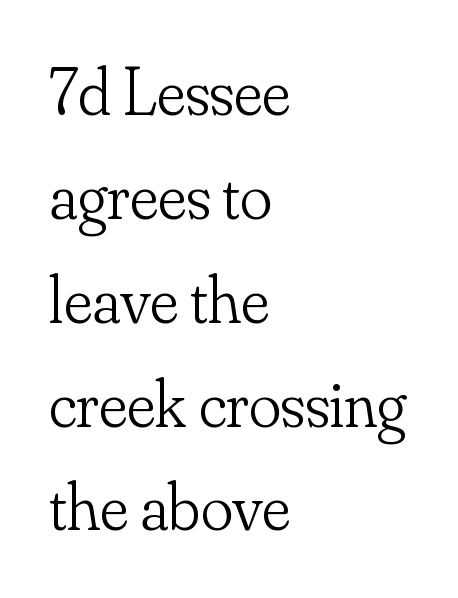
{"serif": "yes", "italic": "no", "bold": "no", "weight": "light", "width": "normal", "stroke_contrast": "low", "x_height": "small", "monospaced": "no", "underline": "no", "align": "left", "line_spacing": "normal", "line_spacing_ratio": 1.55, "letter_spacing": "normal", "letter_spacing_em": 0.0, "glyph_px": 67}
